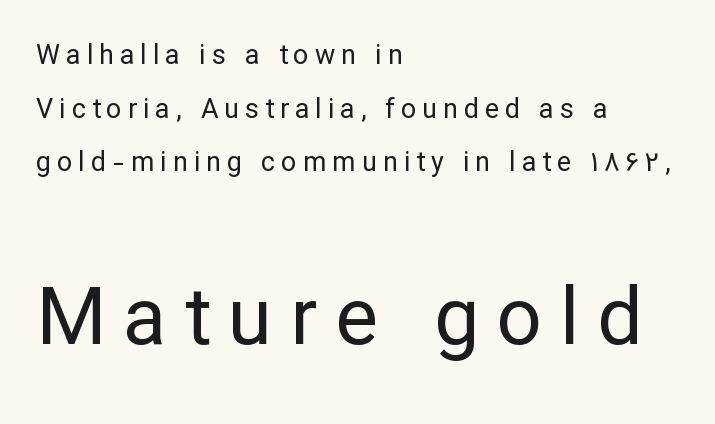
{"serif": "no", "italic": "no", "bold": "no", "weight": "regular", "width": "normal", "stroke_contrast": "low", "x_height": "medium", "monospaced": "no", "underline": "no", "align": "left", "line_spacing": "loose", "line_spacing_ratio": 1.99, "letter_spacing": "wide", "letter_spacing_em": 0.22, "larger_block": "second", "size_ratio": 2.96, "glyph_px": 80}
